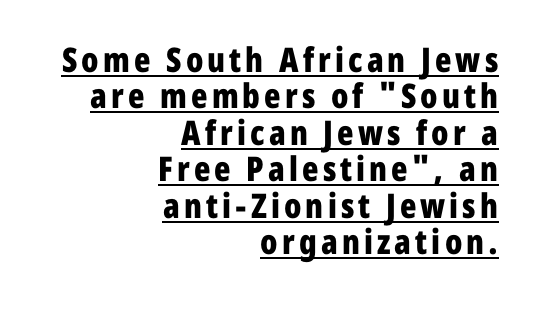
Q: Is the text bold? A: Yes.
Q: Is the text italic (slanted)? A: No, it is upright.
Q: Is the typeface a serif or a sans-serif typeface? A: Sans-serif.
Q: Is the text underlined? A: Yes.
Q: How is the paragraph aligned? A: Right-aligned.
Q: Is the spacing between lines tight, normal or loose? A: Tight.
Q: Width (condensed, normal, or wide)? A: Condensed.
Q: Stroke contrast? A: Low.
Q: x-height? A: Medium.
Q: Monospaced? A: No.
